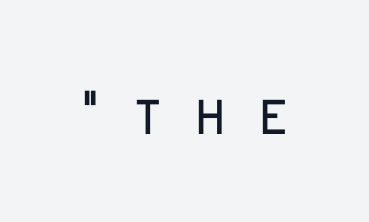
{"serif": "no", "italic": "no", "bold": "no", "weight": "light", "width": "normal", "stroke_contrast": "low", "x_height": "large", "monospaced": "no", "underline": "no", "letter_spacing": "wide", "letter_spacing_em": 0.36, "glyph_px": 76}
